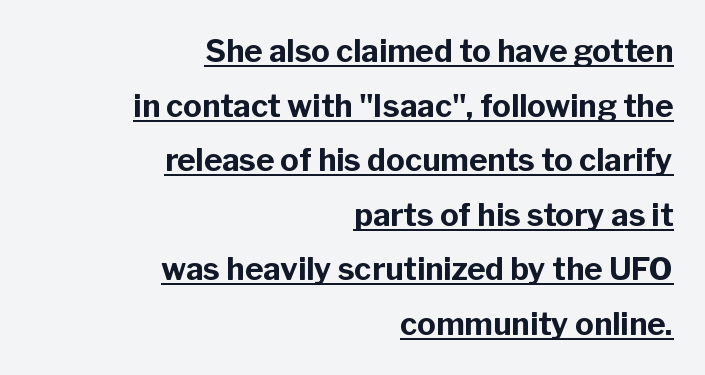
{"serif": "no", "italic": "no", "bold": "yes", "weight": "bold", "width": "normal", "stroke_contrast": "low", "x_height": "medium", "monospaced": "no", "underline": "yes", "align": "right", "line_spacing_ratio": 1.76, "letter_spacing": "normal", "letter_spacing_em": 0.0, "glyph_px": 31}
